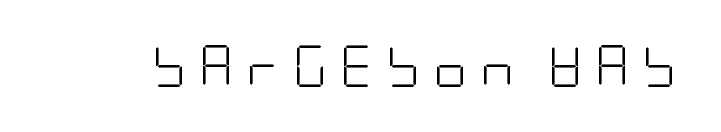
Font category for this specimen: sans-serif. Posture: straight, roman, zero tilt. Glance below the letters and you will spot only blank space. Each stroke keeps to a modest, everyday thickness or less. Letter spacing: wide.
